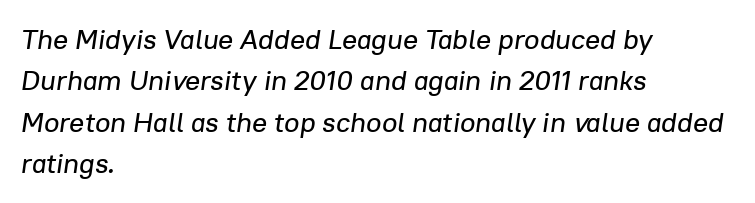
{"italic": "yes", "lean": "right", "slant_degrees": 8, "width": "normal", "stroke_contrast": "low", "x_height": "medium", "monospaced": "no", "underline": "no", "align": "left", "line_spacing": "normal", "line_spacing_ratio": 1.48, "letter_spacing": "normal", "letter_spacing_em": 0.0, "glyph_px": 28}
